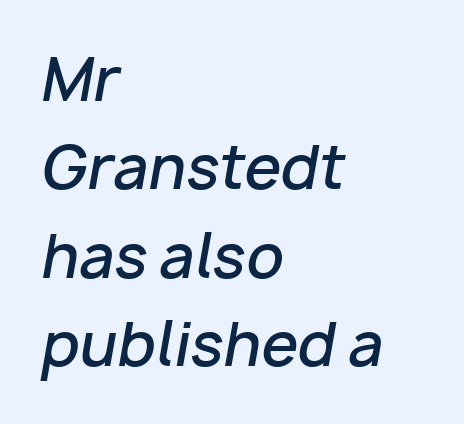
Q: Is the text bold? A: Semi-bold.
Q: Is the text italic (slanted)? A: Yes, it leans right by about 10 degrees.
Q: Is the text underlined? A: No.
Q: How is the paragraph aligned? A: Left-aligned.
Q: Is the spacing between letters normal or unusually wide? A: Normal.
Q: Is the spacing between lines tight, normal or loose? A: Normal.
Q: Width (condensed, normal, or wide)? A: Normal.
Q: Stroke contrast? A: Low.
Q: x-height? A: Medium.
Q: Monospaced? A: No.
